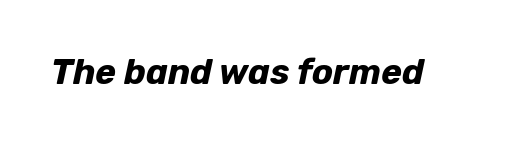
The image shows 35 px bold type, italic (leaning right); set normal letter spacing, not underlined; low stroke contrast and a medium x-height.
